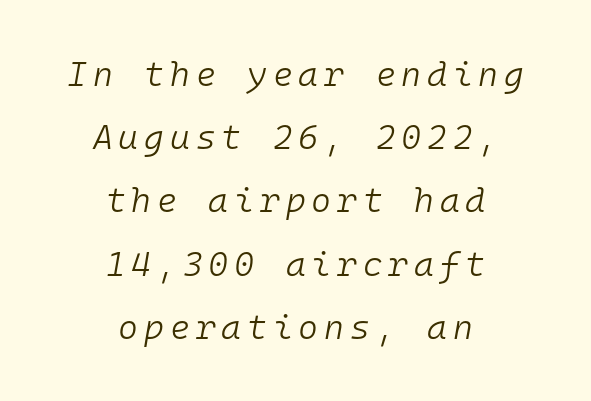
The image shows 34 px light type, italic (leaning right), monospaced; set centered, line spacing 1.86x, not underlined; low stroke contrast and a medium x-height.
